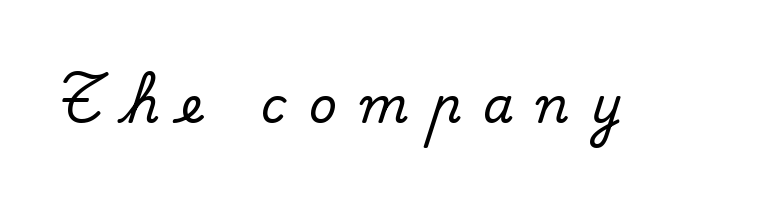
Observe the wide spacing: letters keep a clear distance from each other. Rule under the text: the space is simply empty. You could not count columns in this text — the font is proportionally spaced.
